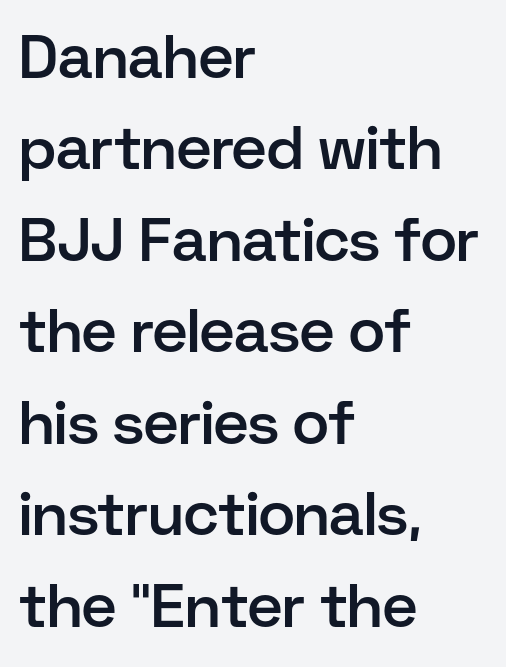
{"serif": "no", "italic": "no", "bold": "semi", "weight": "semibold", "width": "normal", "stroke_contrast": "low", "x_height": "medium", "monospaced": "no", "underline": "no", "align": "left", "line_spacing": "normal", "line_spacing_ratio": 1.5, "letter_spacing": "normal", "letter_spacing_em": 0.0, "glyph_px": 61}
